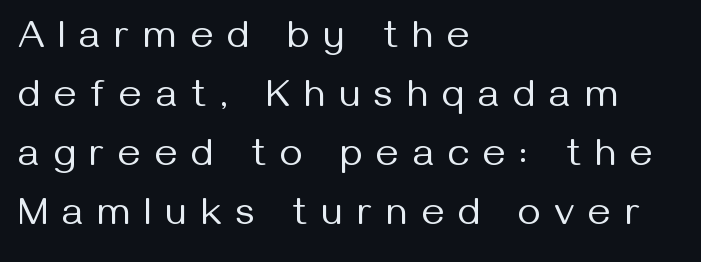
{"serif": "no", "italic": "no", "bold": "no", "weight": "regular", "width": "normal", "stroke_contrast": "medium", "x_height": "medium", "monospaced": "no", "underline": "no", "align": "left", "line_spacing": "normal", "line_spacing_ratio": 1.51, "letter_spacing": "wide", "letter_spacing_em": 0.37, "glyph_px": 39}
